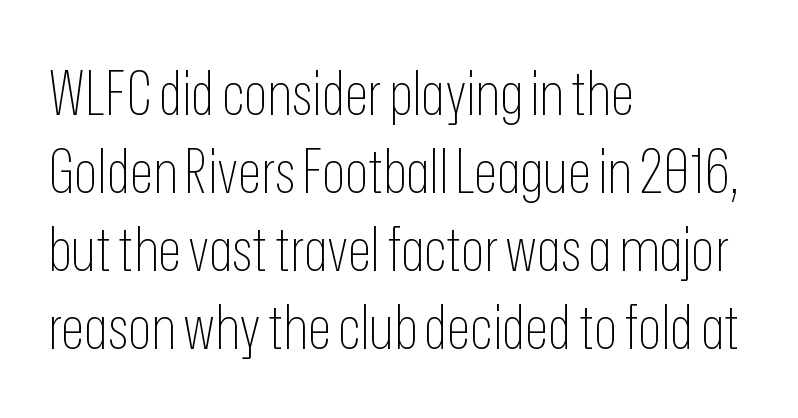
The image shows 61 px thin, condensed sans-serif type, upright; set left-aligned, normal line spacing (1.28x), normal letter spacing, not underlined; low stroke contrast and a medium x-height.
